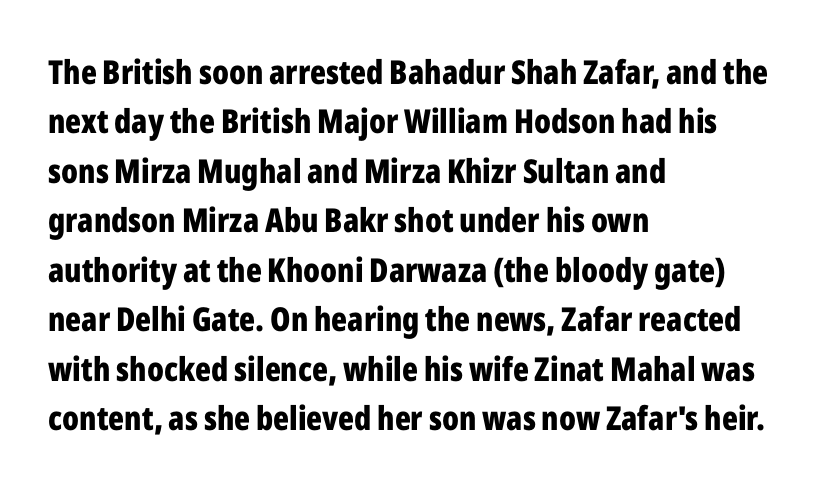
{"serif": "no", "italic": "no", "bold": "yes", "weight": "bold", "width": "condensed", "stroke_contrast": "low", "x_height": "medium", "monospaced": "no", "underline": "no", "align": "left", "line_spacing": "normal", "line_spacing_ratio": 1.5, "letter_spacing": "normal", "letter_spacing_em": 0.0, "glyph_px": 33}
